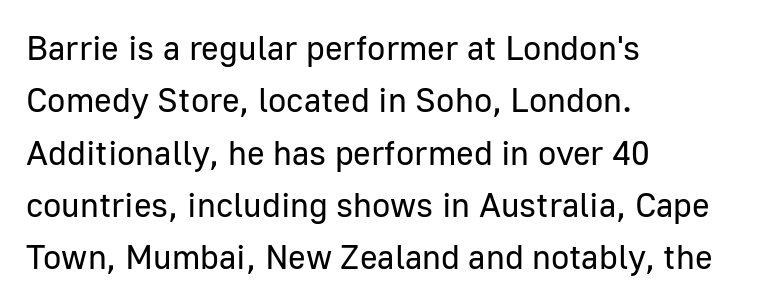
The image shows 34 px regular-weight sans-serif type, upright; set left-aligned, normal line spacing (1.54x), normal letter spacing, not underlined; low stroke contrast and a medium x-height.
